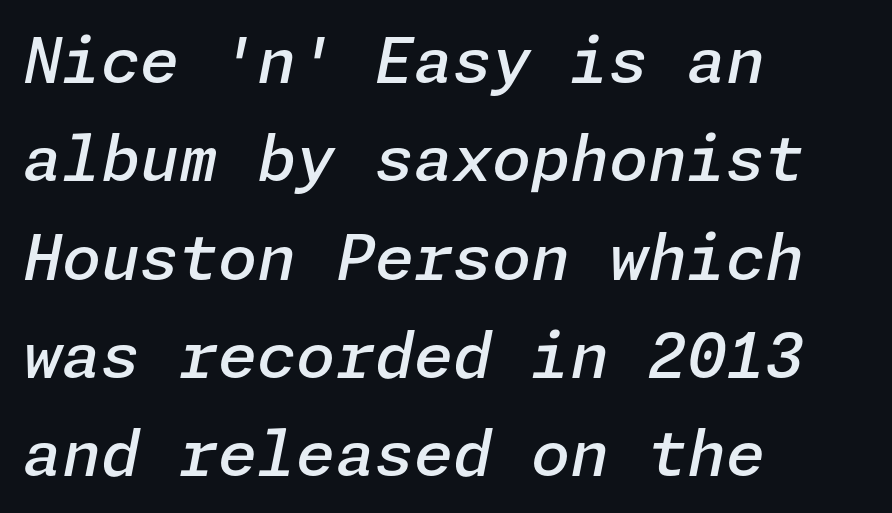
Is the block centered? No — it sits flush against the left margin. Line spacing here is normal. The font's italic variant was chosen for this text. Honestly, the letter spacing is just normal — you wouldn't notice it. As a designer I'd log this as weight 600, semibold.
